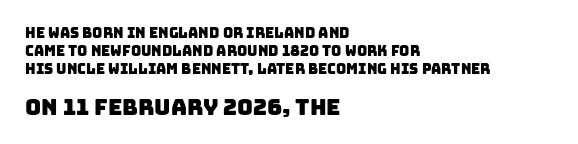
{"underline": "no", "align": "left", "line_spacing": "normal", "line_spacing_ratio": 1.27, "letter_spacing": "normal", "letter_spacing_em": 0.0, "larger_block": "second", "size_ratio": 1.57, "glyph_px": 22}
